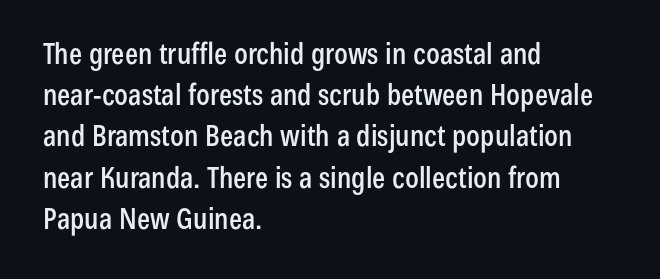
Q: Is the text italic (slanted)? A: No, it is upright.
Q: Is the typeface a serif or a sans-serif typeface? A: Sans-serif.
Q: Is the text underlined? A: No.
Q: How is the paragraph aligned? A: Left-aligned.
Q: Is the spacing between letters normal or unusually wide? A: Normal.
Q: Is the spacing between lines tight, normal or loose? A: Normal.
Q: Width (condensed, normal, or wide)? A: Condensed.
Q: Stroke contrast? A: Low.
Q: x-height? A: Medium.
Q: Monospaced? A: No.
